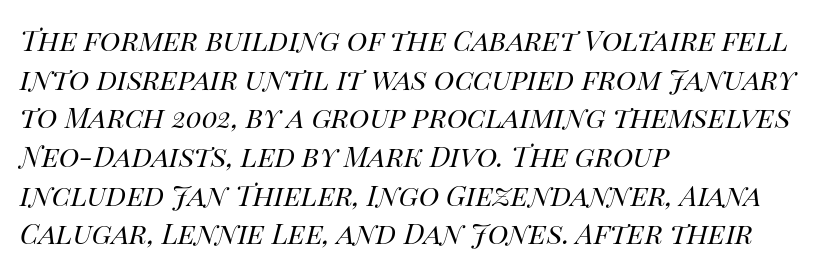
The passage shown is not underscored anywhere. The vertical gap from one line to the next is medium. The passage shown is typed in a proportional face where columns would drift. Every character sits at an angle, as italics do. Horizontal alignment here is leftward, the default for most running prose.
